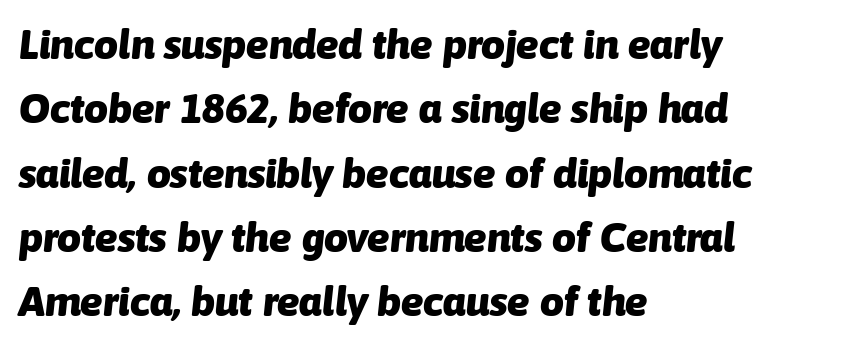
Q: Is the text bold? A: Yes.
Q: Is the text italic (slanted)? A: Yes, it leans right by about 6 degrees.
Q: Is the text underlined? A: No.
Q: How is the paragraph aligned? A: Left-aligned.
Q: Is the spacing between letters normal or unusually wide? A: Normal.
Q: Is the spacing between lines tight, normal or loose? A: Normal.
Q: Width (condensed, normal, or wide)? A: Normal.
Q: Stroke contrast? A: Low.
Q: x-height? A: Medium.
Q: Monospaced? A: No.
